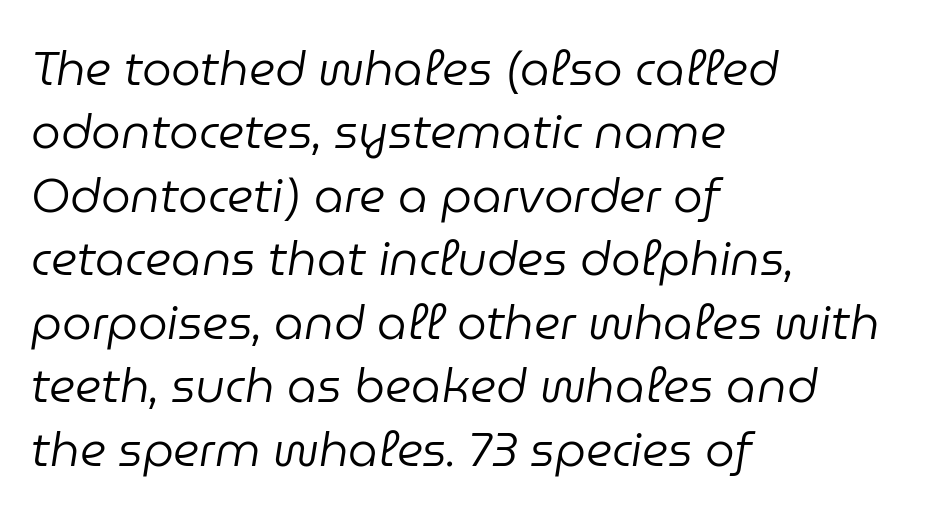
Caption: face not bold, strokes unweighted. The letterforms sit shoulder to shoulder at normal distance. The gap between lines stays unmarked. The compositor pushed each line to the left boundary.
